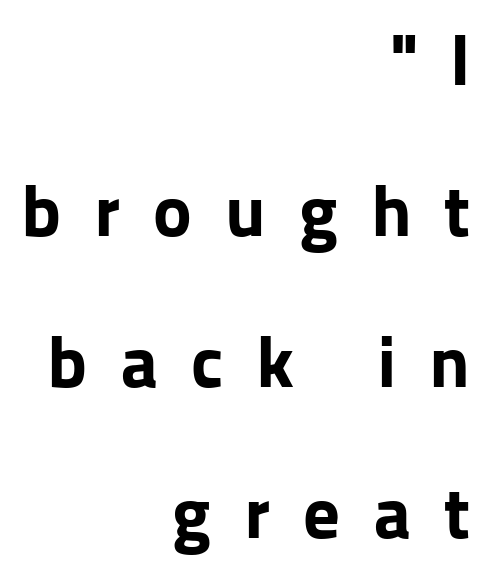
The image shows 73 px bold sans-serif type, upright; set right-aligned, loose line spacing (2.07x), unusually wide letter spacing (+0.45 em), not underlined; low stroke contrast and a medium x-height.
